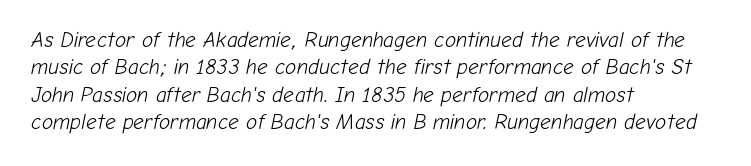
{"italic": "yes", "lean": "right", "slant_degrees": 12, "bold": "no", "underline": "no", "align": "left", "line_spacing": "normal", "line_spacing_ratio": 1.3, "letter_spacing": "normal", "letter_spacing_em": 0.0, "glyph_px": 21}
